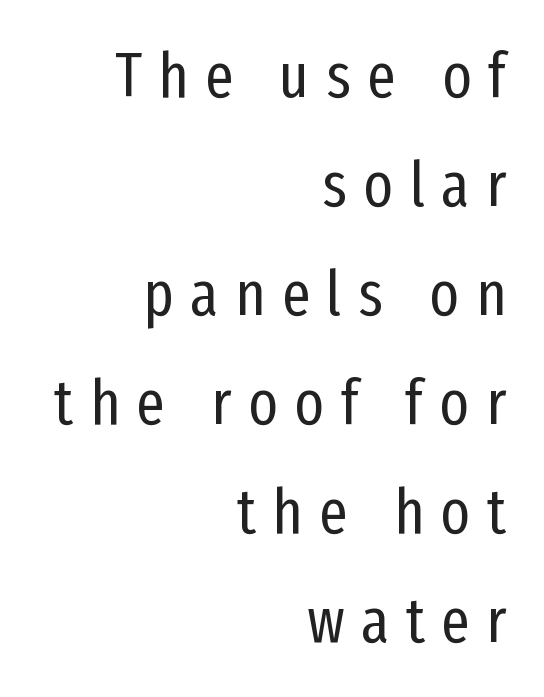
Q: Is the text bold? A: No.
Q: Is the text italic (slanted)? A: No, it is upright.
Q: Is the typeface a serif or a sans-serif typeface? A: Sans-serif.
Q: Is the text underlined? A: No.
Q: How is the paragraph aligned? A: Right-aligned.
Q: Is the spacing between letters normal or unusually wide? A: Unusually wide.
Q: Width (condensed, normal, or wide)? A: Condensed.
Q: Stroke contrast? A: Low.
Q: x-height? A: Medium.
Q: Monospaced? A: No.
